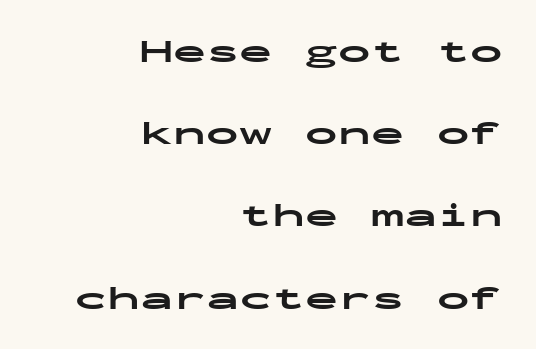
Q: Is the text bold? A: Yes.
Q: Is the text italic (slanted)? A: No, it is upright.
Q: Is the typeface a serif or a sans-serif typeface? A: Sans-serif.
Q: Is the text underlined? A: No.
Q: How is the paragraph aligned? A: Right-aligned.
Q: Is the spacing between letters normal or unusually wide? A: Normal.
Q: Is the spacing between lines tight, normal or loose? A: Loose.
Q: Width (condensed, normal, or wide)? A: Wide.
Q: Stroke contrast? A: Low.
Q: x-height? A: Medium.
Q: Monospaced? A: Yes.
